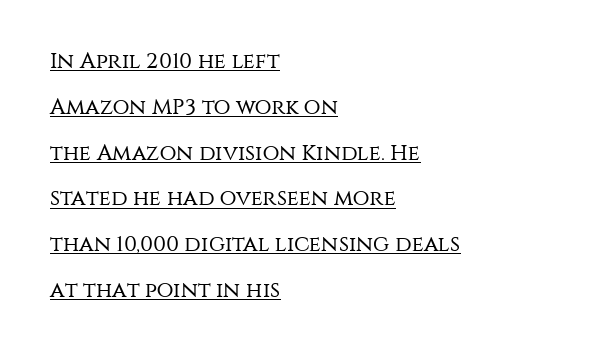
The image shows 22 px text type, upright; set left-aligned, loose line spacing (2.08x), normal letter spacing, underlined.
